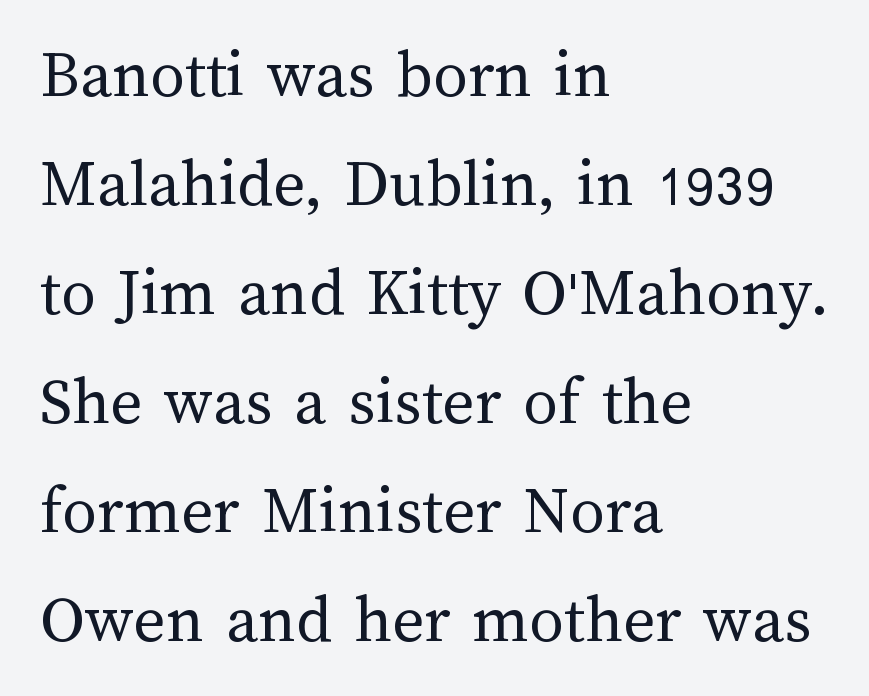
The image shows 69 px regular-weight type, upright; set left-aligned, normal line spacing (1.58x), normal letter spacing, not underlined; medium stroke contrast and a medium x-height.
